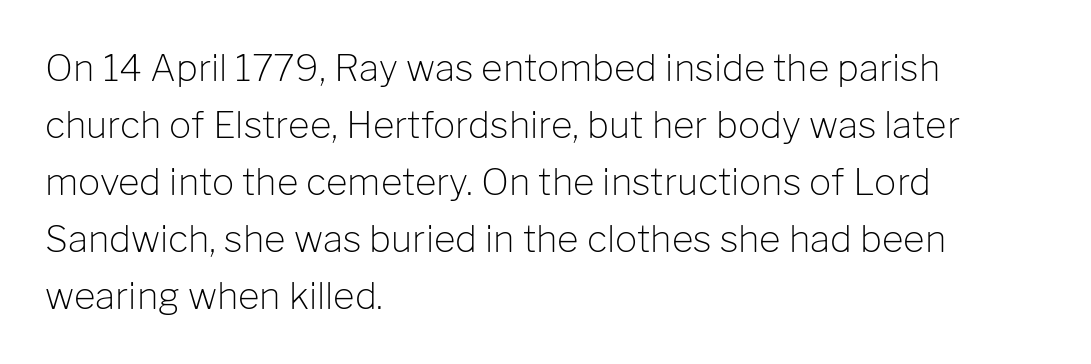
Q: Is the text bold? A: No.
Q: Is the text italic (slanted)? A: No, it is upright.
Q: Is the typeface a serif or a sans-serif typeface? A: Sans-serif.
Q: Is the text underlined? A: No.
Q: How is the paragraph aligned? A: Left-aligned.
Q: Is the spacing between letters normal or unusually wide? A: Normal.
Q: Is the spacing between lines tight, normal or loose? A: Normal.
Q: Width (condensed, normal, or wide)? A: Normal.
Q: Stroke contrast? A: Low.
Q: x-height? A: Medium.
Q: Monospaced? A: No.
